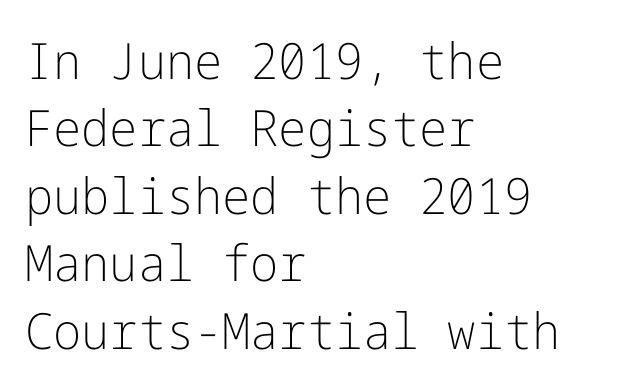
Q: Is the text bold? A: No.
Q: Is the text italic (slanted)? A: No, it is upright.
Q: Is the typeface a serif or a sans-serif typeface? A: Sans-serif.
Q: Is the text underlined? A: No.
Q: How is the paragraph aligned? A: Left-aligned.
Q: Is the spacing between letters normal or unusually wide? A: Normal.
Q: Is the spacing between lines tight, normal or loose? A: Normal.
Q: Width (condensed, normal, or wide)? A: Normal.
Q: Stroke contrast? A: Low.
Q: x-height? A: Medium.
